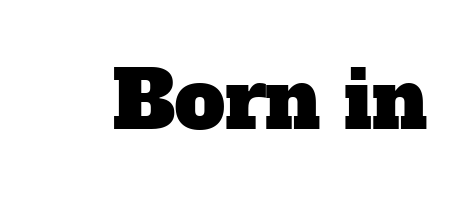
{"serif": "yes", "width": "normal", "stroke_contrast": "low", "x_height": "medium", "monospaced": "no", "underline": "no", "letter_spacing": "normal", "letter_spacing_em": 0.0, "glyph_px": 80}
